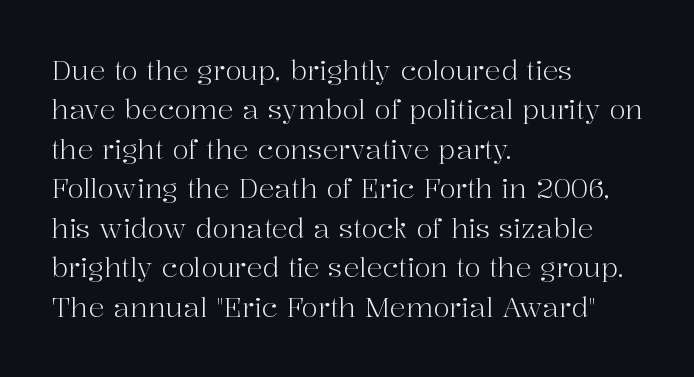
Quick note: not italic, upright. Is the stroke heavy? The answer is a plain regular-or-lighter. The setting favours the left margin, as ordinary paragraphs usually do. Has an underline been added? It has not. Tracking here is standard; glyphs follow each other at the usual distance. Line spacing here is normal.
